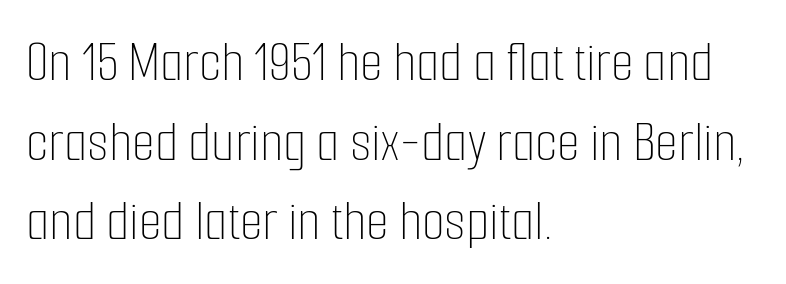
Spacing between characters is what you'd get straight out of the box. The letters advance in unequal steps, a hallmark of proportional type. These glyphs show unthickened strokes, regular width or finer. Notice how the passage keeps a crisp vertical edge on the left only. Posture: upright roman.
